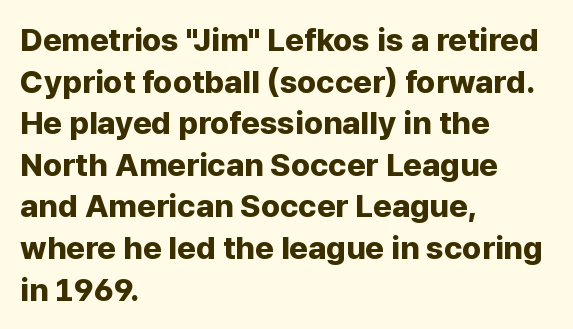
{"serif": "no", "italic": "no", "bold": "yes", "weight": "bold", "width": "normal", "stroke_contrast": "low", "x_height": "medium", "monospaced": "no", "underline": "no", "align": "left", "line_spacing": "normal", "line_spacing_ratio": 1.3, "letter_spacing": "normal", "letter_spacing_em": 0.0, "glyph_px": 32}
